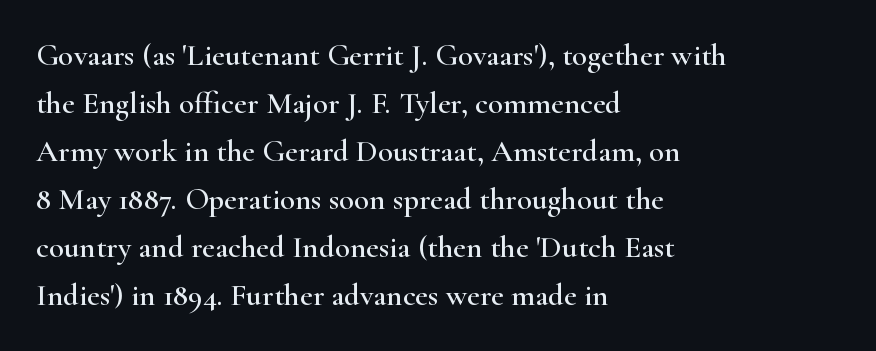
Q: Is the text italic (slanted)? A: No, it is upright.
Q: Is the typeface a serif or a sans-serif typeface? A: Serif.
Q: Is the text underlined? A: No.
Q: How is the paragraph aligned? A: Left-aligned.
Q: Is the spacing between letters normal or unusually wide? A: Normal.
Q: Is the spacing between lines tight, normal or loose? A: Normal.
Q: Width (condensed, normal, or wide)? A: Wide.
Q: Stroke contrast? A: High.
Q: x-height? A: Small.
Q: Monospaced? A: No.
